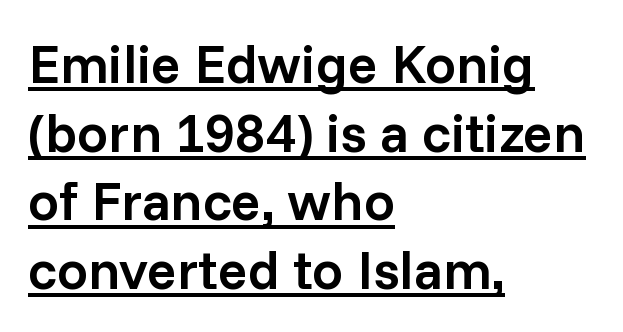
The image shows 55 px semibold sans-serif type, upright; set left-aligned, normal line spacing (1.25x), normal letter spacing, underlined; low stroke contrast and a medium x-height.
